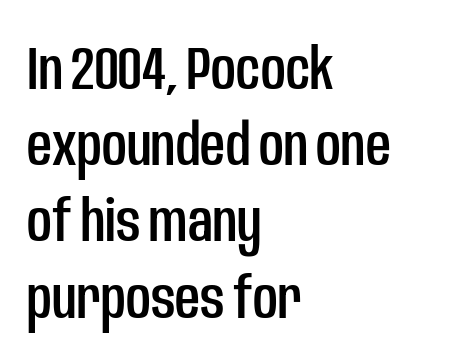
Line spacing here is normal. Horizontal alignment here is leftward, the default for most running prose. These lines are composed in type without serifs. Observe the ordinary spacing: letters are neighbours, not strangers.
